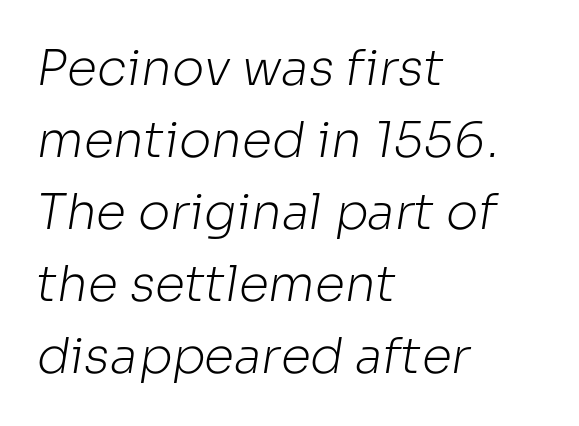
Q: Is the text bold? A: No.
Q: Is the typeface a serif or a sans-serif typeface? A: Sans-serif.
Q: Is the text underlined? A: No.
Q: How is the paragraph aligned? A: Left-aligned.
Q: Is the spacing between letters normal or unusually wide? A: Normal.
Q: Is the spacing between lines tight, normal or loose? A: Normal.
Q: Width (condensed, normal, or wide)? A: Normal.
Q: Stroke contrast? A: Low.
Q: x-height? A: Medium.
Q: Monospaced? A: No.
